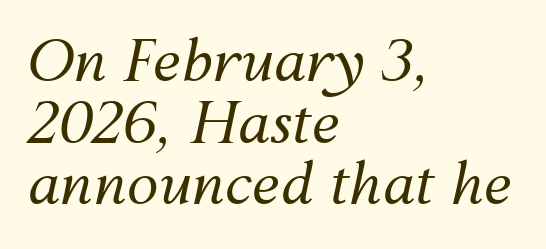
This sample has the flowing, uneven cadence of proportional lettering. The paragraph has a hard left edge and a soft right edge. Glyph-to-glyph distance matches everyday printed text. The passage shown is not bold in any degree. It's the slanting kind of type. Successive baselines arrive quickly, one right under another.
